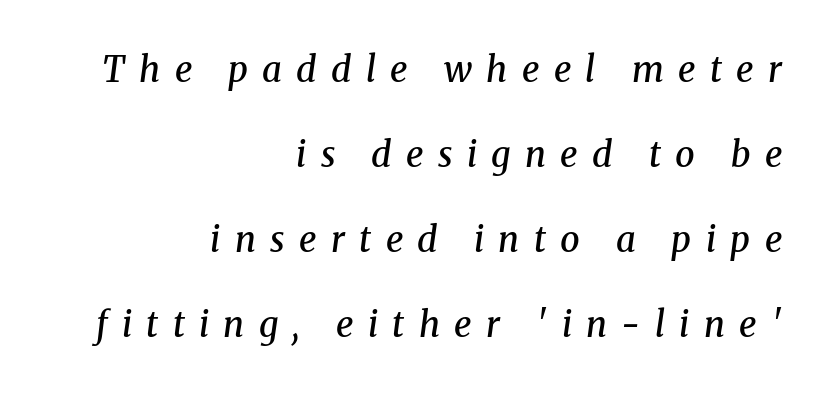
The image shows 35 px semibold serif type, italic (leaning right); set right-aligned, loose line spacing (2.43x), unusually wide letter spacing (+0.41 em), not underlined; medium stroke contrast and a medium x-height.
